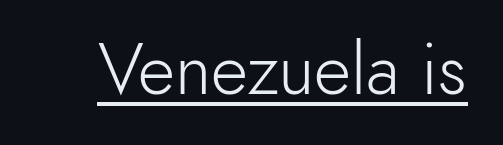
{"serif": "no", "italic": "no", "bold": "no", "weight": "light", "width": "normal", "x_height": "small", "monospaced": "no", "underline": "yes", "letter_spacing": "normal", "letter_spacing_em": 0.0, "glyph_px": 72}
